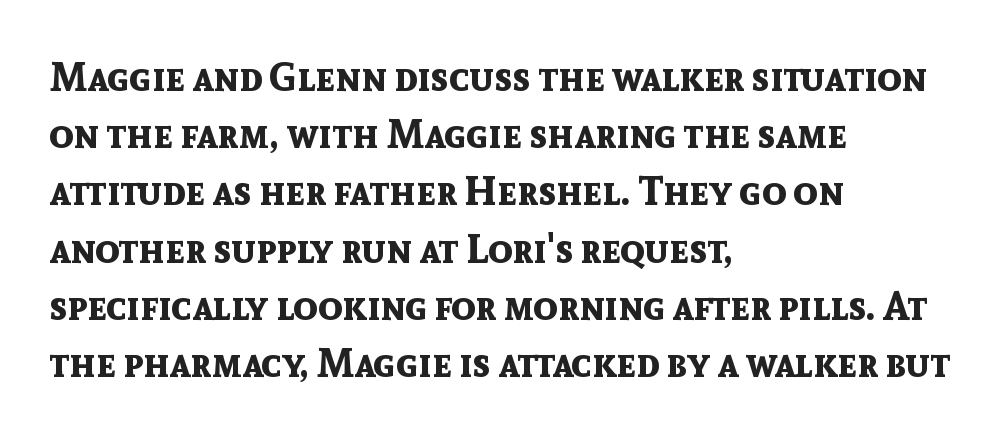
Q: Is the text bold? A: Yes.
Q: Is the text italic (slanted)? A: No, it is upright.
Q: Is the typeface a serif or a sans-serif typeface? A: Sans-serif.
Q: Is the text underlined? A: No.
Q: How is the paragraph aligned? A: Left-aligned.
Q: Is the spacing between letters normal or unusually wide? A: Normal.
Q: Is the spacing between lines tight, normal or loose? A: Normal.
Q: Width (condensed, normal, or wide)? A: Normal.
Q: x-height? A: Medium.
Q: Monospaced? A: No.
